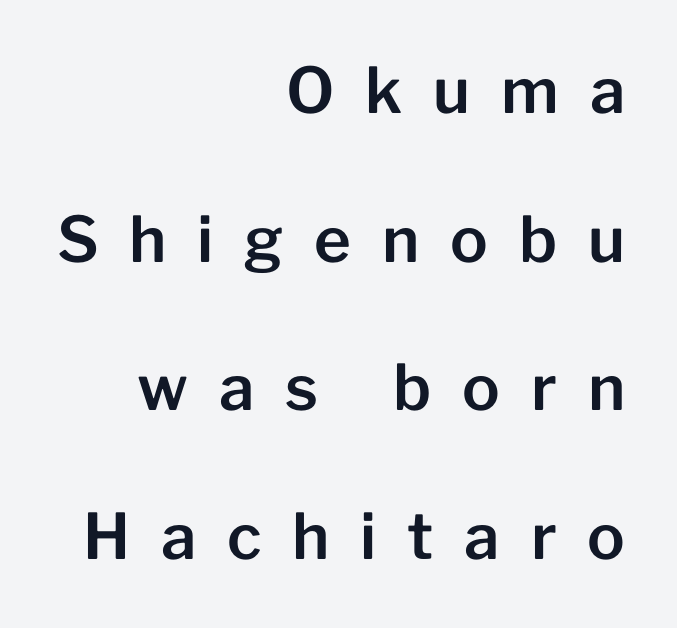
The image shows 63 px sans-serif type, upright; set right-aligned, loose line spacing (2.36x), unusually wide letter spacing (+0.49 em), not underlined; low stroke contrast and a medium x-height.
